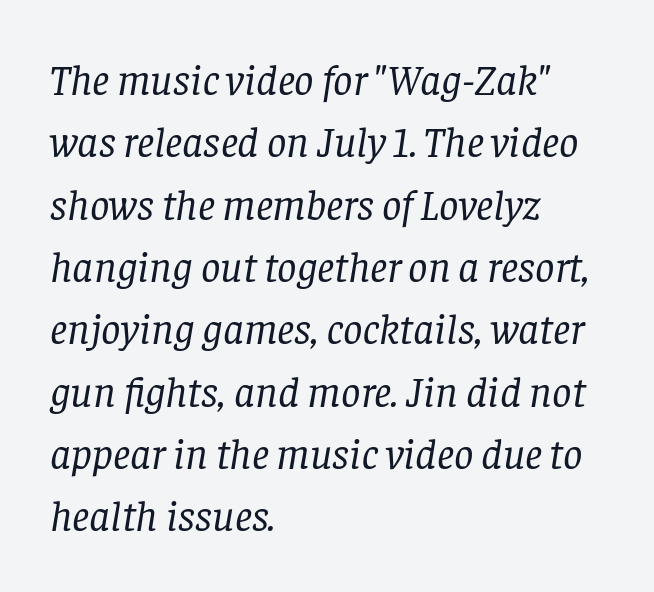
Q: Is the text bold? A: No.
Q: Is the text italic (slanted)? A: Yes, it leans right by about 8 degrees.
Q: Is the typeface a serif or a sans-serif typeface? A: Serif.
Q: Is the text underlined? A: No.
Q: How is the paragraph aligned? A: Left-aligned.
Q: Is the spacing between letters normal or unusually wide? A: Normal.
Q: Is the spacing between lines tight, normal or loose? A: Normal.
Q: Width (condensed, normal, or wide)? A: Normal.
Q: Stroke contrast? A: Low.
Q: x-height? A: Large.
Q: Monospaced? A: No.
